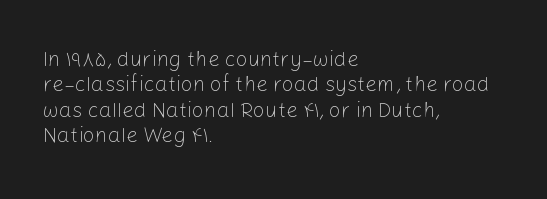
{"italic": "no", "bold": "no", "underline": "no", "align": "left", "line_spacing_ratio": 1.21, "letter_spacing": "normal", "letter_spacing_em": 0.0, "glyph_px": 21}
